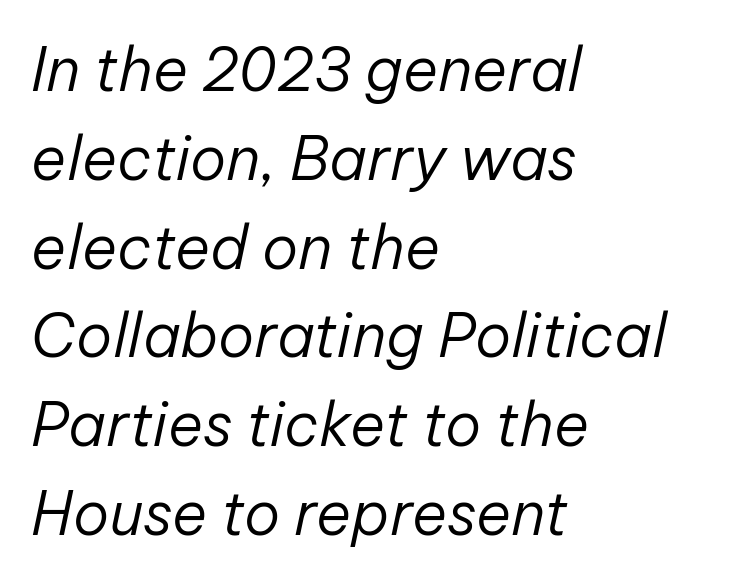
Q: Is the text bold? A: No.
Q: Is the text italic (slanted)? A: Yes, it leans right by about 12 degrees.
Q: Is the text underlined? A: No.
Q: How is the paragraph aligned? A: Left-aligned.
Q: Is the spacing between letters normal or unusually wide? A: Normal.
Q: Is the spacing between lines tight, normal or loose? A: Normal.
Q: Width (condensed, normal, or wide)? A: Normal.
Q: Stroke contrast? A: Low.
Q: x-height? A: Medium.
Q: Monospaced? A: No.
